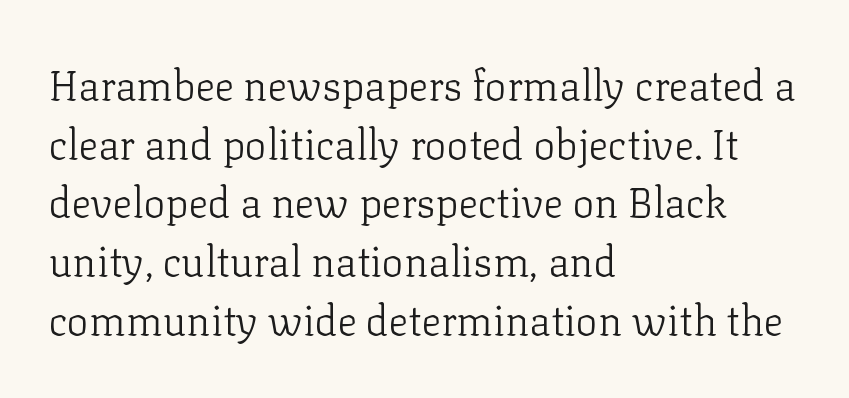
Q: Is the text bold? A: No.
Q: Is the text italic (slanted)? A: No, it is upright.
Q: Is the typeface a serif or a sans-serif typeface? A: Serif.
Q: Is the text underlined? A: No.
Q: How is the paragraph aligned? A: Left-aligned.
Q: Is the spacing between letters normal or unusually wide? A: Normal.
Q: Is the spacing between lines tight, normal or loose? A: Normal.
Q: Width (condensed, normal, or wide)? A: Normal.
Q: Stroke contrast? A: Low.
Q: x-height? A: Medium.
Q: Monospaced? A: No.
